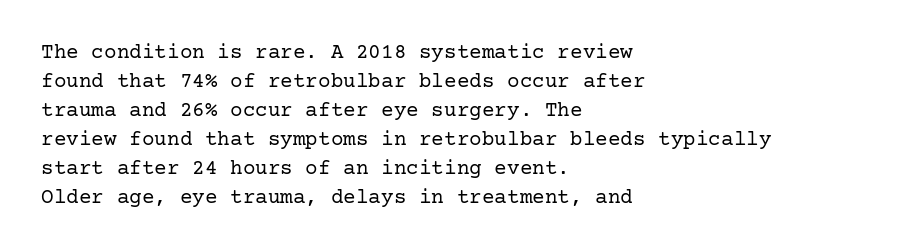
{"italic": "no", "bold": "no", "underline": "no", "align": "left", "line_spacing": "normal", "line_spacing_ratio": 1.38, "letter_spacing": "normal", "letter_spacing_em": 0.0, "glyph_px": 21}
